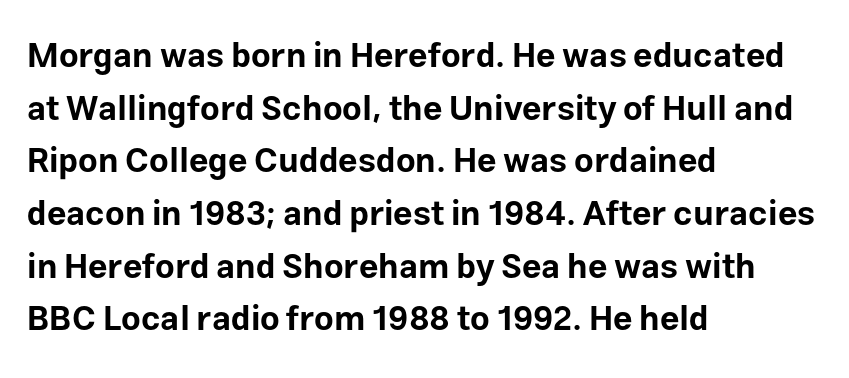
Q: Is the text bold? A: Yes.
Q: Is the text italic (slanted)? A: No, it is upright.
Q: Is the typeface a serif or a sans-serif typeface? A: Sans-serif.
Q: Is the text underlined? A: No.
Q: How is the paragraph aligned? A: Left-aligned.
Q: Is the spacing between letters normal or unusually wide? A: Normal.
Q: Is the spacing between lines tight, normal or loose? A: Normal.
Q: Width (condensed, normal, or wide)? A: Normal.
Q: Stroke contrast? A: Low.
Q: x-height? A: Medium.
Q: Monospaced? A: No.
